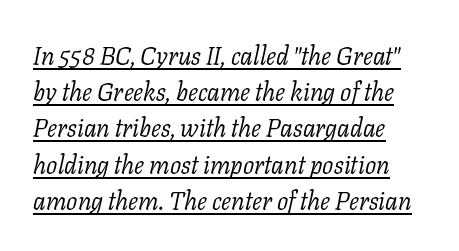
The image shows 25 px text type, italic (leaning right); set left-aligned, normal line spacing (1.45x), normal letter spacing, underlined.
